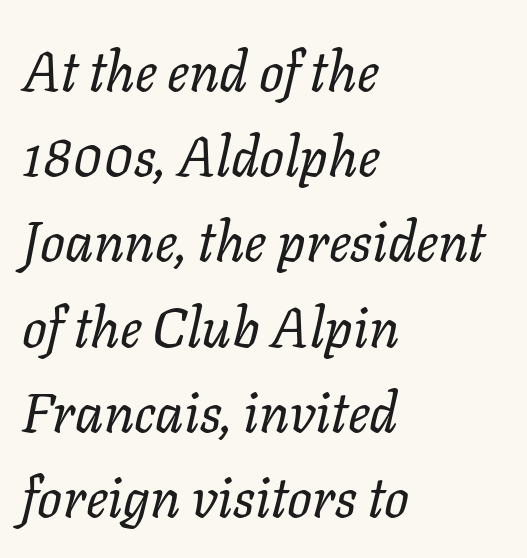
{"italic": "yes", "lean": "right", "slant_degrees": 11, "bold": "no", "weight": "regular", "width": "normal", "stroke_contrast": "low", "x_height": "medium", "monospaced": "no", "underline": "no", "align": "left", "line_spacing": "normal", "line_spacing_ratio": 1.55, "letter_spacing": "normal", "letter_spacing_em": 0.0, "glyph_px": 55}
